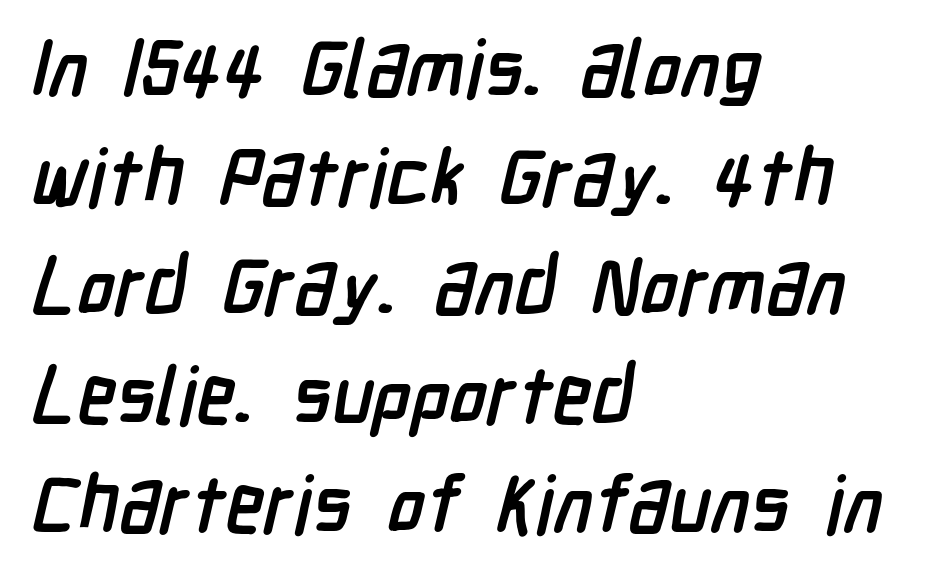
{"serif": "no", "bold": "yes", "weight": "semibold", "width": "condensed", "stroke_contrast": "low", "x_height": "medium", "monospaced": "no", "underline": "no", "align": "left", "line_spacing": "normal", "line_spacing_ratio": 1.38, "letter_spacing": "normal", "letter_spacing_em": 0.0, "glyph_px": 79}
